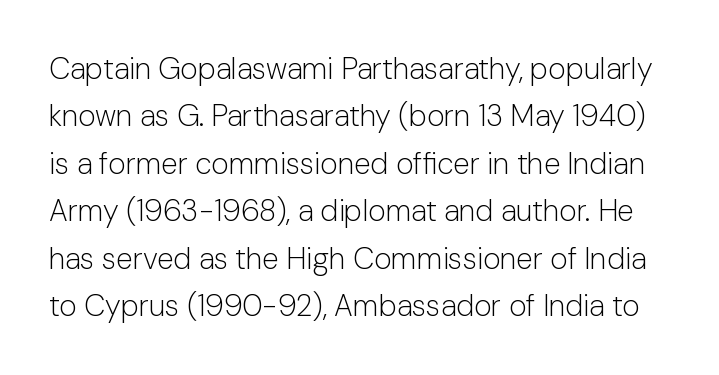
The image shows 30 px light sans-serif type, upright; set normal line spacing (1.58x), normal letter spacing, not underlined; low stroke contrast and a medium x-height.
